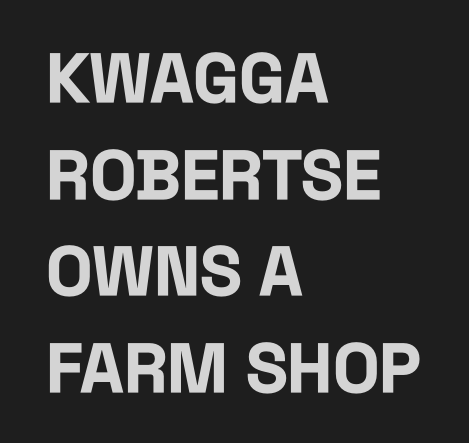
You could not count columns in this text — the font is proportionally spaced. Line spacing here is normal. If you drew a ruler down the left edge, every line would touch it. The glyphs have the mass of a bold cut. Each row of text sits above clean, open space.
